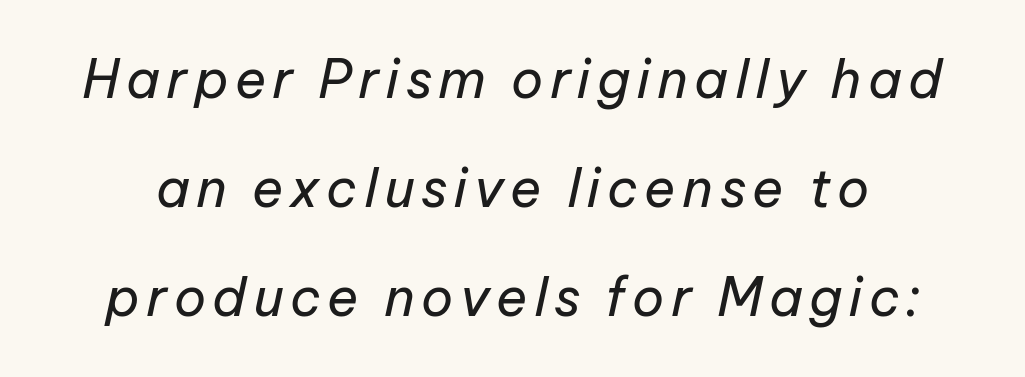
Q: Is the text bold? A: No.
Q: Is the text italic (slanted)? A: Yes, it leans right by about 12 degrees.
Q: Is the text underlined? A: No.
Q: Is the spacing between lines tight, normal or loose? A: Loose.
Q: Width (condensed, normal, or wide)? A: Normal.
Q: Stroke contrast? A: Low.
Q: x-height? A: Medium.
Q: Monospaced? A: No.
